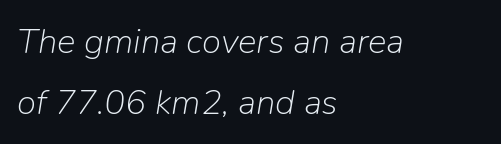
The space beneath each line is pristine and unruled. Quick note: italic. One-word summary of the alignment: left. Students, note that the glyphs here touch the page at normal intervals.
